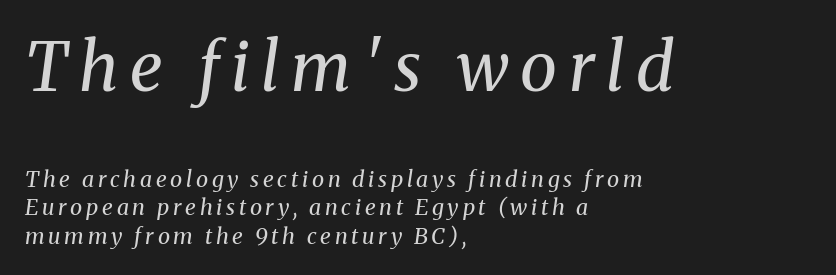
Larger block? The one above; the one below is distinctly smaller. The face used here is proportionally spaced, like ordinary book or web type. If you drew a line through each stem, it would be angled. If you drew a ruler down the left edge, every line would touch it.
